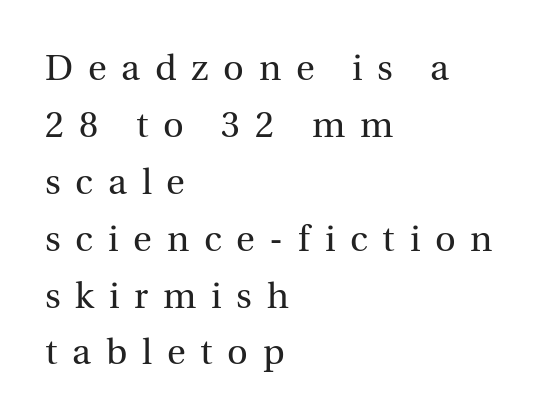
The passage shown is not bold in any degree. The rendering inserts visible extra space after every character. Clear beneath every line of the passage. A student would call this left alignment; a typographer would say flush left, rag right. Notice how descenders clear the ascenders below comfortably — that's standard leading.
